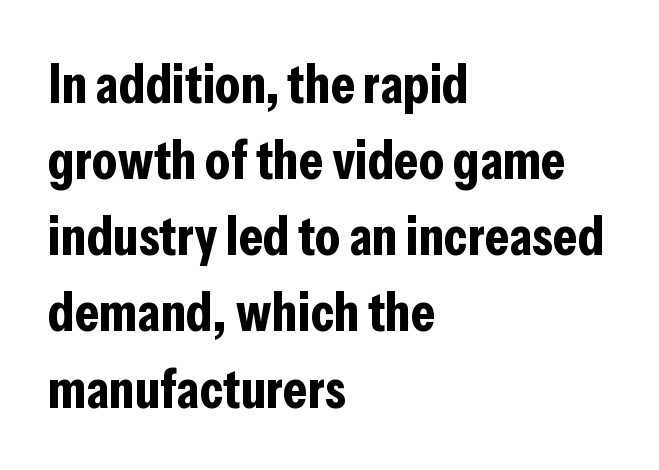
The image shows 56 px bold, condensed sans-serif type, upright; set left-aligned, normal line spacing (1.36x), normal letter spacing, not underlined; low stroke contrast and a medium x-height.
